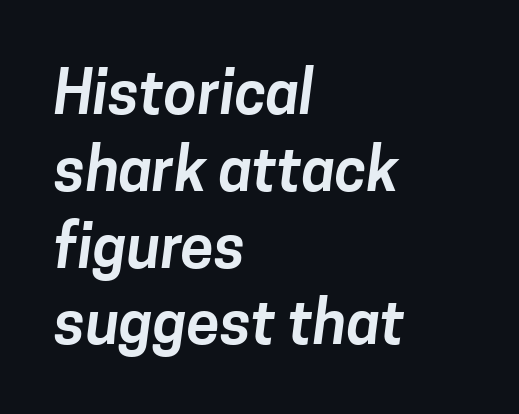
Any mark beneath the type? The region is blank. The line texture is even and compact thanks to regular tracking. Rows of type keep a routine distance in the vertical direction. Typeset ragged right — the left edge is the straight one. Here the designer chose a conventional face with non-uniform glyph widths. Unlike a traditional serif, this face leaves its strokes unadorned.
